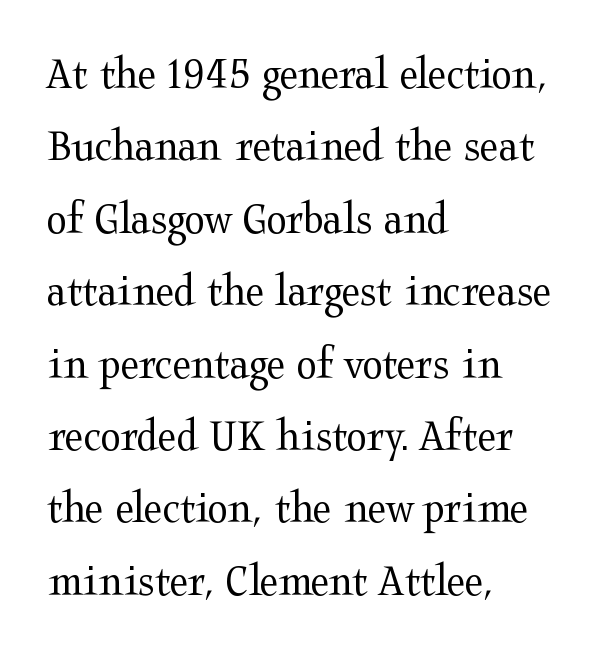
Q: Is the text bold? A: No.
Q: Is the text italic (slanted)? A: No, it is upright.
Q: Is the typeface a serif or a sans-serif typeface? A: Serif.
Q: Is the text underlined? A: No.
Q: How is the paragraph aligned? A: Left-aligned.
Q: Is the spacing between letters normal or unusually wide? A: Normal.
Q: Is the spacing between lines tight, normal or loose? A: Normal.
Q: Width (condensed, normal, or wide)? A: Wide.
Q: Stroke contrast? A: Medium.
Q: x-height? A: Medium.
Q: Monospaced? A: No.
